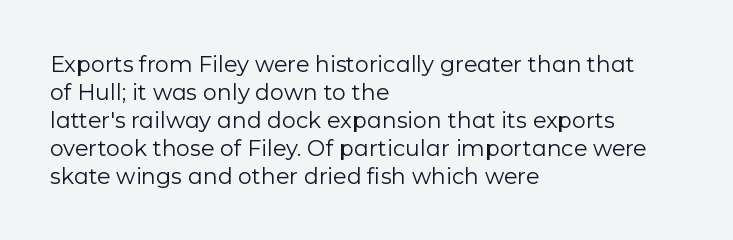
Q: Is the text bold? A: No.
Q: Is the text italic (slanted)? A: No, it is upright.
Q: Is the text underlined? A: No.
Q: How is the paragraph aligned? A: Left-aligned.
Q: Is the spacing between letters normal or unusually wide? A: Normal.
Q: Is the spacing between lines tight, normal or loose? A: Normal.
